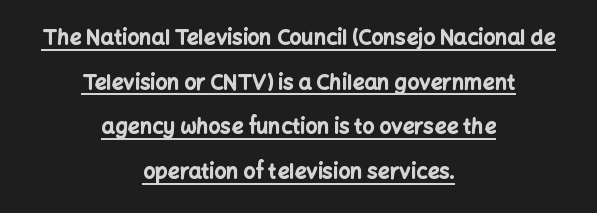
Q: Is the text bold? A: Yes.
Q: Is the text italic (slanted)? A: No, it is upright.
Q: Is the text underlined? A: Yes.
Q: How is the paragraph aligned? A: Centered.
Q: Is the spacing between letters normal or unusually wide? A: Normal.
Q: Is the spacing between lines tight, normal or loose? A: Loose.
